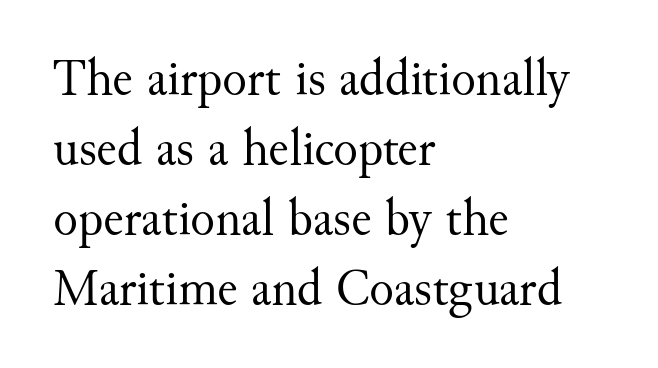
{"serif": "yes", "italic": "no", "bold": "no", "weight": "regular", "width": "normal", "stroke_contrast": "medium", "x_height": "small", "monospaced": "no", "underline": "no", "align": "left", "line_spacing": "normal", "line_spacing_ratio": 1.37, "letter_spacing": "normal", "letter_spacing_em": 0.0, "glyph_px": 51}
